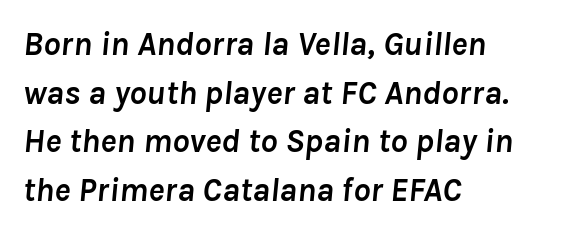
Q: Is the text bold? A: Yes.
Q: Is the text italic (slanted)? A: Yes, it leans right by about 8 degrees.
Q: Is the text underlined? A: No.
Q: How is the paragraph aligned? A: Left-aligned.
Q: Is the spacing between letters normal or unusually wide? A: Normal.
Q: Is the spacing between lines tight, normal or loose? A: Normal.
Q: Width (condensed, normal, or wide)? A: Normal.
Q: Stroke contrast? A: Low.
Q: x-height? A: Medium.
Q: Monospaced? A: No.
